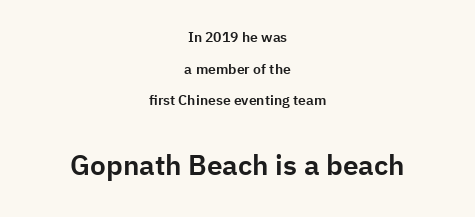
The image shows 28 px sans-serif type, upright; set centered, loose line spacing (2.26x), normal letter spacing, not underlined; the second (bottom) block is 2.0x larger; low stroke contrast and a medium x-height.
